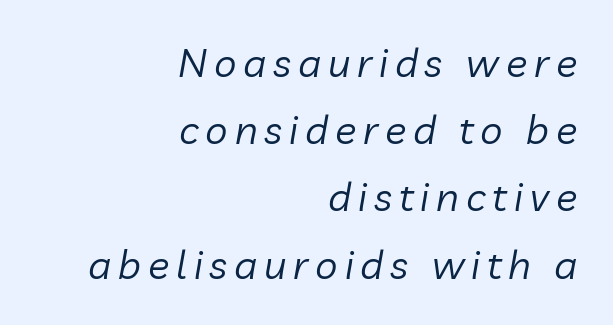
Q: Is the text bold? A: No.
Q: Is the text italic (slanted)? A: Yes, it leans right by about 10 degrees.
Q: Is the text underlined? A: No.
Q: How is the paragraph aligned? A: Right-aligned.
Q: Is the spacing between lines tight, normal or loose? A: Normal.
Q: Width (condensed, normal, or wide)? A: Normal.
Q: Stroke contrast? A: Low.
Q: x-height? A: Medium.
Q: Monospaced? A: No.
